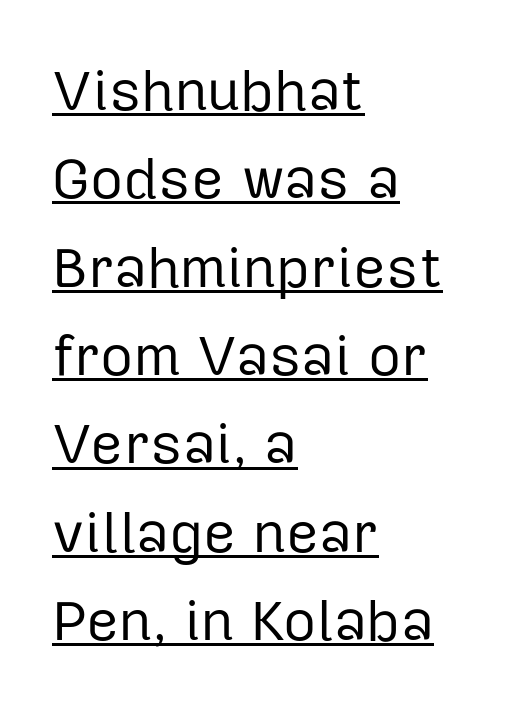
The lettering holds an erect, upright posture throughout. Each letter's strokes conclude bluntly, with no projecting serifs. Students, note that the glyphs here touch the page at normal intervals. Proportional: the letters do not fall into vertical columns.
